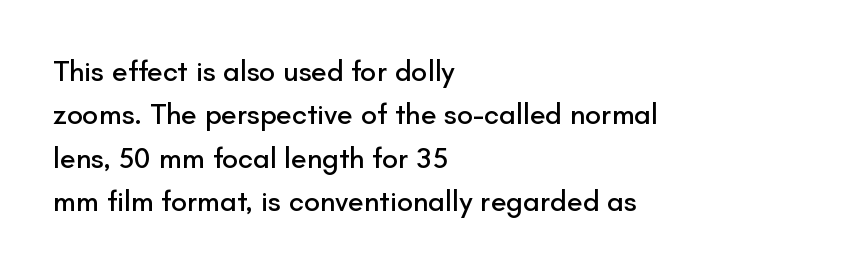
{"serif": "no", "italic": "no", "width": "normal", "stroke_contrast": "low", "x_height": "small", "monospaced": "no", "underline": "no", "align": "left", "line_spacing": "normal", "line_spacing_ratio": 1.5, "letter_spacing": "normal", "letter_spacing_em": 0.0, "glyph_px": 29}
